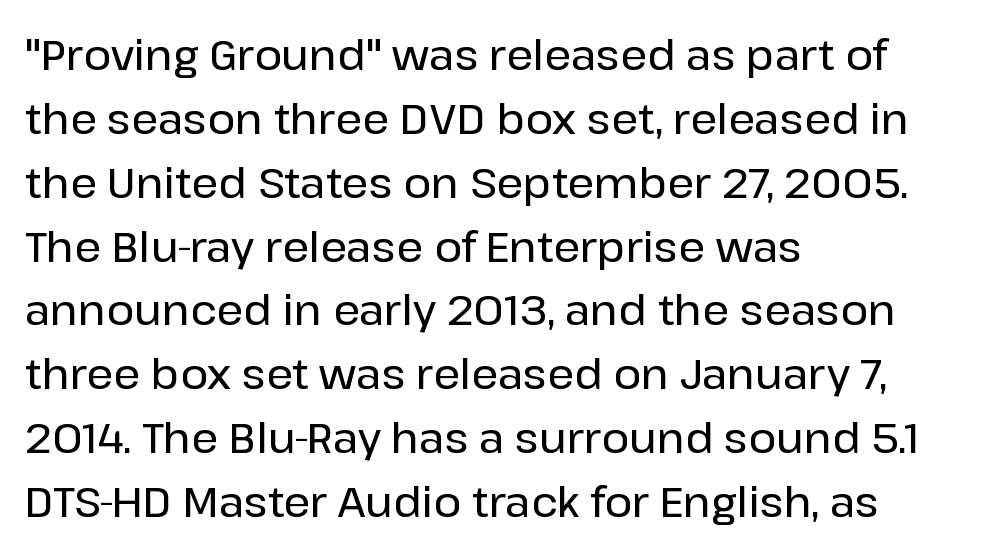
In terms of letterform style, serifs are entirely absent. Compared with a centered layout, this one pins lines to the left instead. What's the leading like? Ordinary, nothing unusual. No extra tracking has been applied to these lines.
